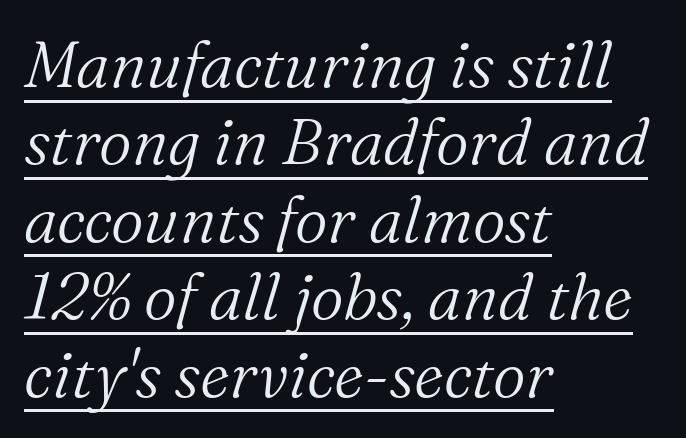
The image shows 64 px light serif type, italic (leaning right); set left-aligned, line spacing 1.21x, normal letter spacing, underlined; medium stroke contrast and a medium x-height.
